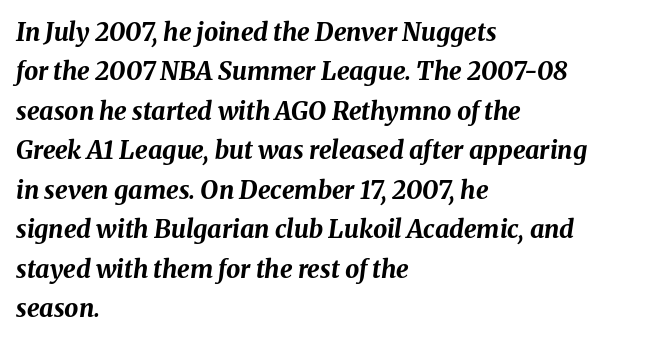
Q: Is the text bold? A: Yes.
Q: Is the text italic (slanted)? A: Yes, it leans right by about 8 degrees.
Q: Is the text underlined? A: No.
Q: How is the paragraph aligned? A: Left-aligned.
Q: Is the spacing between letters normal or unusually wide? A: Normal.
Q: Is the spacing between lines tight, normal or loose? A: Normal.
